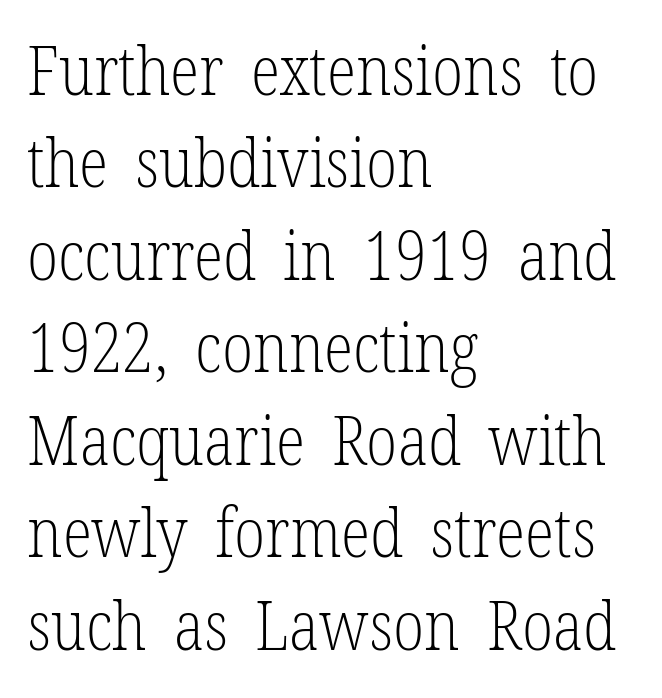
What kind of face is this? One with serifs. Do the characters align in a grid? No, the font is proportional. Horizontal alignment here is leftward, the default for most running prose. Rows of type keep a routine distance in the vertical direction. In terms of posture, this sample is upright. The characters are drawn with everyday or finer stroke widths.
